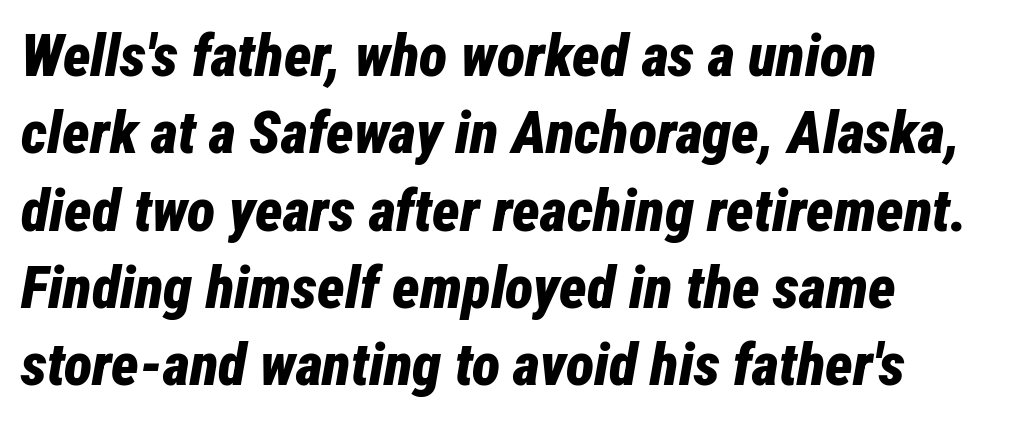
The image shows 59 px bold, condensed type, italic (leaning right); set left-aligned, normal line spacing (1.31x), normal letter spacing, not underlined; low stroke contrast and a medium x-height.
